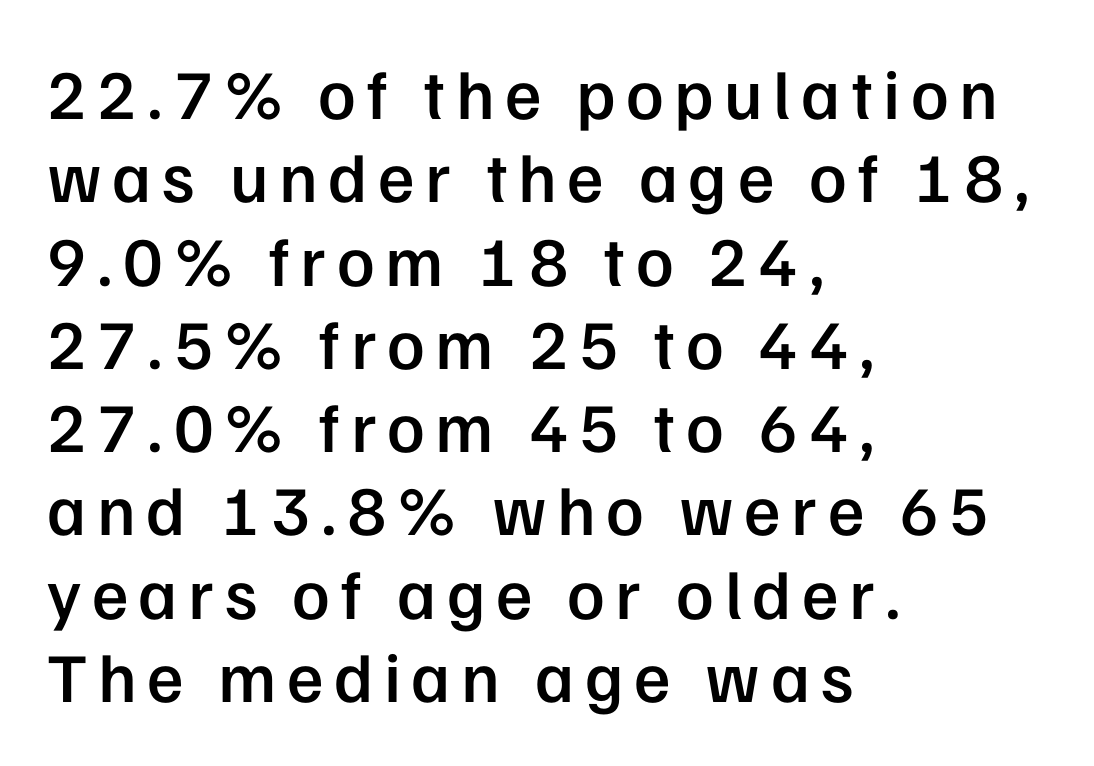
{"serif": "no", "italic": "no", "bold": "semi", "weight": "semibold", "width": "normal", "stroke_contrast": "low", "x_height": "medium", "monospaced": "no", "underline": "no", "align": "left", "line_spacing_ratio": 1.19, "glyph_px": 70}
